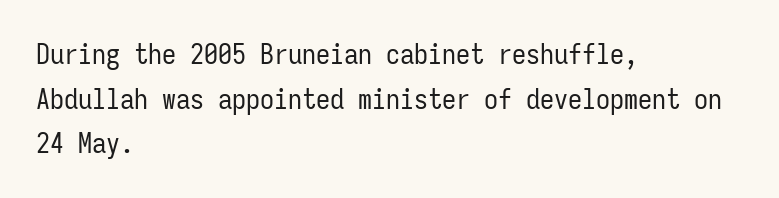
The image shows 28 px regular-weight, condensed sans-serif type, upright, monospaced; set left-aligned, normal line spacing (1.59x), normal letter spacing, not underlined; low stroke contrast and a medium x-height.
